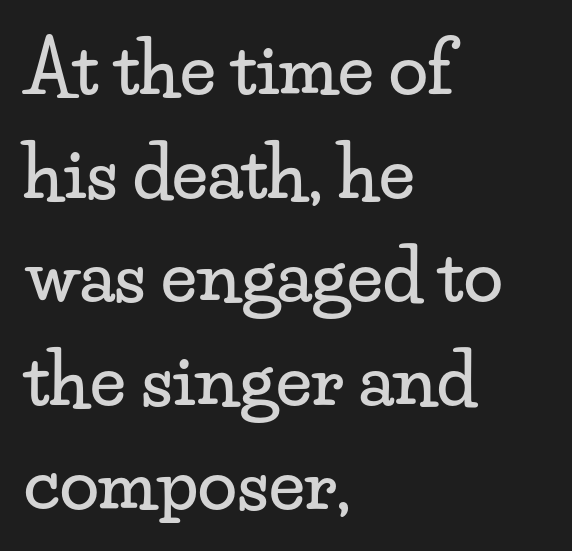
Q: Is the text italic (slanted)? A: No, it is upright.
Q: Is the typeface a serif or a sans-serif typeface? A: Serif.
Q: Is the text underlined? A: No.
Q: How is the paragraph aligned? A: Left-aligned.
Q: Is the spacing between letters normal or unusually wide? A: Normal.
Q: Is the spacing between lines tight, normal or loose? A: Normal.
Q: Width (condensed, normal, or wide)? A: Wide.
Q: Stroke contrast? A: Low.
Q: x-height? A: Small.
Q: Monospaced? A: No.
